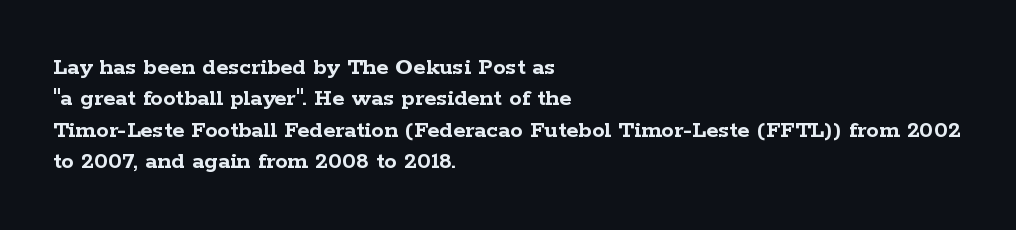
Q: Is the text bold? A: Yes.
Q: Is the text italic (slanted)? A: No, it is upright.
Q: Is the text underlined? A: No.
Q: How is the paragraph aligned? A: Left-aligned.
Q: Is the spacing between letters normal or unusually wide? A: Normal.
Q: Is the spacing between lines tight, normal or loose? A: Normal.
